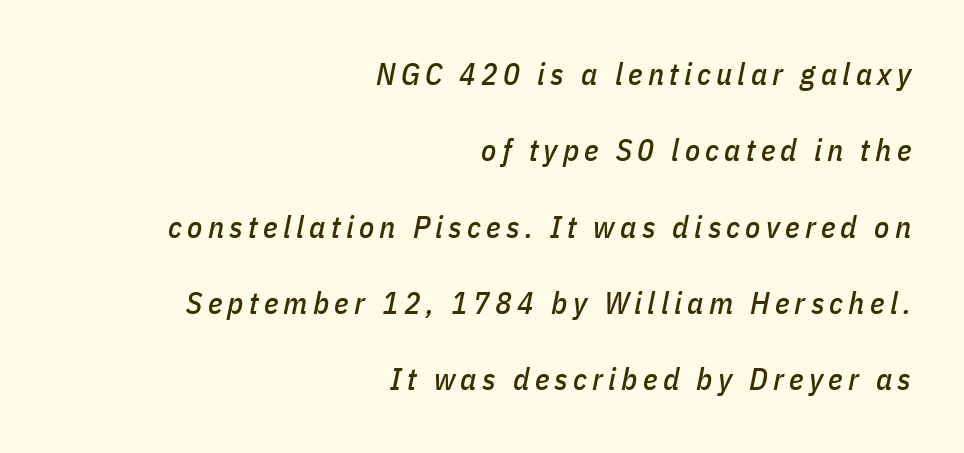
The image shows 31 px condensed type, italic (leaning right); set right-aligned, loose line spacing (2.46x), not underlined; low stroke contrast and a medium x-height.
